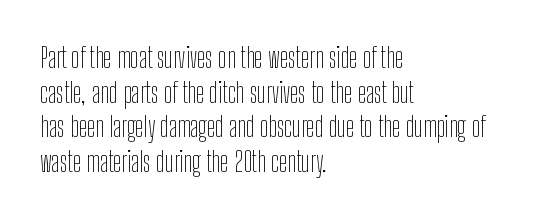
Has an underline been added? It has not. This sample is left-justified, so line endings fall wherever the words run out. In terms of posture, this sample is upright. A typesetter would call this proportional, since set widths differ per character. Does the type have serifs? No, each stem ends abruptly.
